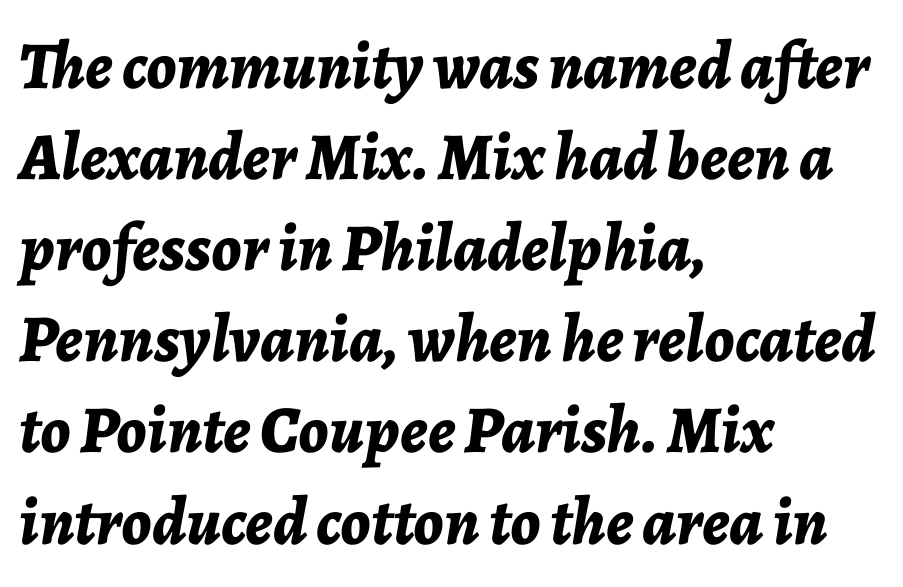
Q: Is the text bold? A: Yes.
Q: Is the text italic (slanted)? A: Yes, it leans right by about 7 degrees.
Q: Is the text underlined? A: No.
Q: How is the paragraph aligned? A: Left-aligned.
Q: Is the spacing between letters normal or unusually wide? A: Normal.
Q: Is the spacing between lines tight, normal or loose? A: Normal.
Q: Width (condensed, normal, or wide)? A: Normal.
Q: Stroke contrast? A: Low.
Q: x-height? A: Medium.
Q: Monospaced? A: No.
